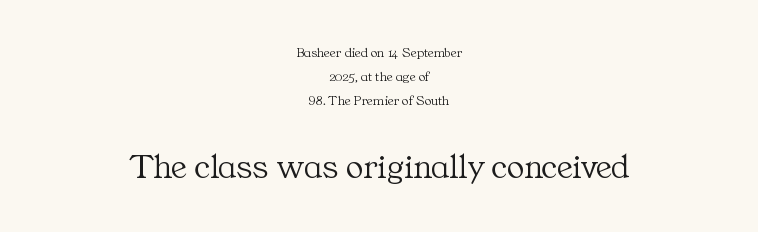
Q: Is the text bold? A: No.
Q: Is the text italic (slanted)? A: No, it is upright.
Q: Is the typeface a serif or a sans-serif typeface? A: Serif.
Q: Is the text underlined? A: No.
Q: How is the paragraph aligned? A: Centered.
Q: Is the spacing between letters normal or unusually wide? A: Normal.
Q: Which block of text is set in a larger size, the first (top) or the second (bottom)? A: The second (bottom) one.
Q: Width (condensed, normal, or wide)? A: Normal.
Q: Stroke contrast? A: Medium.
Q: x-height? A: Medium.
Q: Monospaced? A: No.
